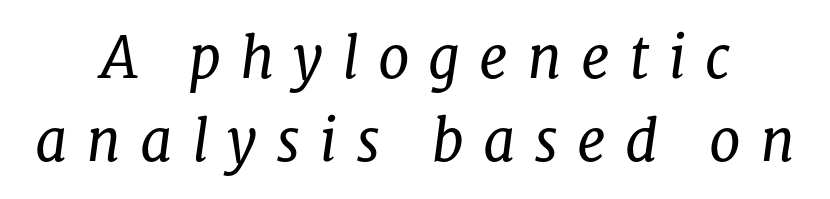
In terms of letterform style, serifs are clearly present. There is plenty of visible air inserted between adjacent glyphs. The face used here is proportionally spaced, like ordinary book or web type. The lines in this sample share a center point and differ in where they start and stop. Descenders are the only things crossing below the line.
